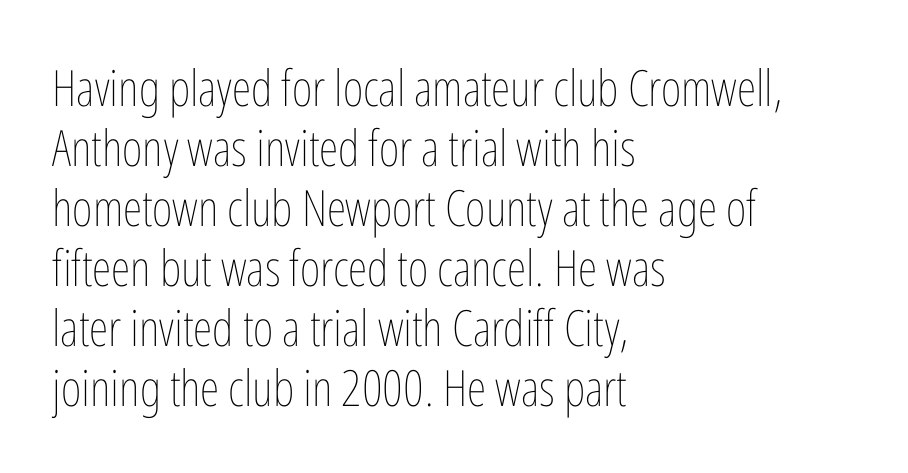
Q: Is the text bold? A: No.
Q: Is the text italic (slanted)? A: No, it is upright.
Q: Is the text underlined? A: No.
Q: How is the paragraph aligned? A: Left-aligned.
Q: Is the spacing between letters normal or unusually wide? A: Normal.
Q: Width (condensed, normal, or wide)? A: Condensed.
Q: Stroke contrast? A: Low.
Q: x-height? A: Medium.
Q: Monospaced? A: No.
